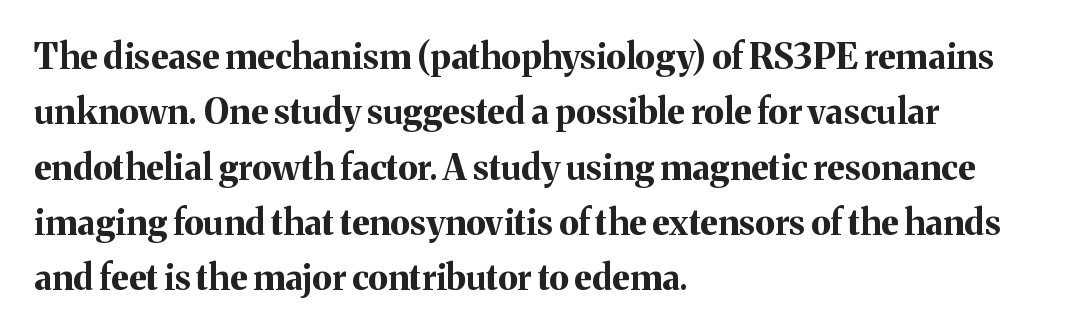
How would I describe the line gaps? Plain and ordinary. Emphasis by weight is at full strength: bold. The tracking reads as untouched default to a designer's eye. To sum up the face: it has serifs. Vertical strokes here are truly vertical.
